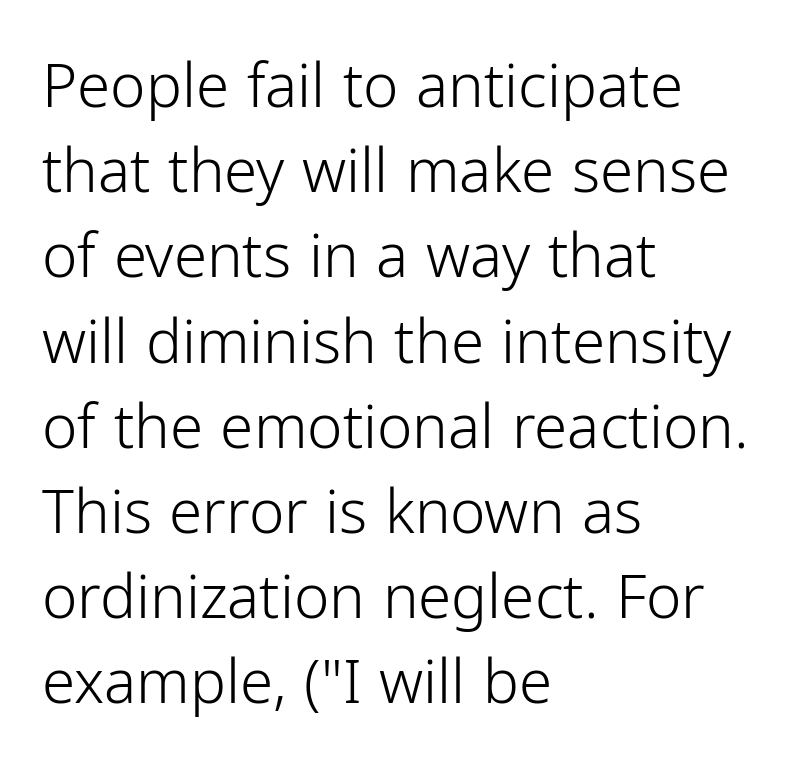
The image shows 60 px light sans-serif type, upright; set left-aligned, normal line spacing (1.42x), normal letter spacing, not underlined; low stroke contrast and a medium x-height.
